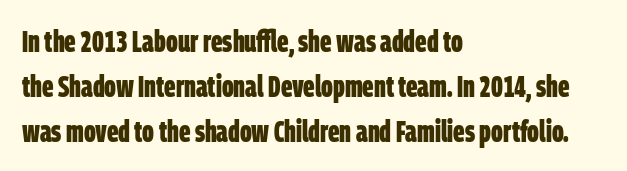
The image shows 30 px bold, condensed sans-serif type; set left-aligned, normal line spacing (1.5x), normal letter spacing, not underlined; low stroke contrast and a large x-height.
